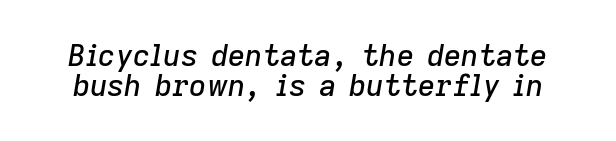
{"italic": "yes", "lean": "right", "slant_degrees": 9, "width": "normal", "stroke_contrast": "low", "x_height": "medium", "monospaced": "no", "underline": "no", "line_spacing": "tight", "line_spacing_ratio": 0.99, "letter_spacing": "normal", "letter_spacing_em": 0.0, "glyph_px": 30}
